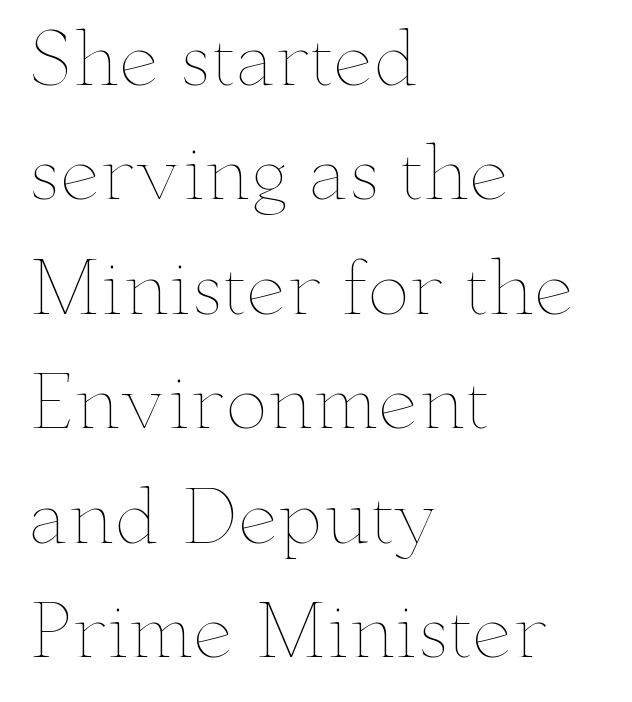
The image shows 72 px thin, wide type, upright; set left-aligned, normal line spacing (1.59x), normal letter spacing, not underlined; low stroke contrast and a small x-height.
